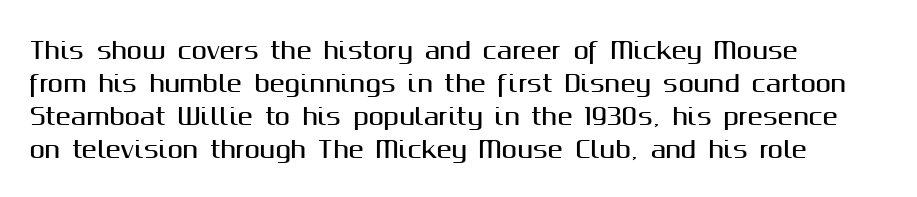
The image shows 23 px text type, upright; set left-aligned, normal line spacing (1.44x), normal letter spacing, not underlined.
